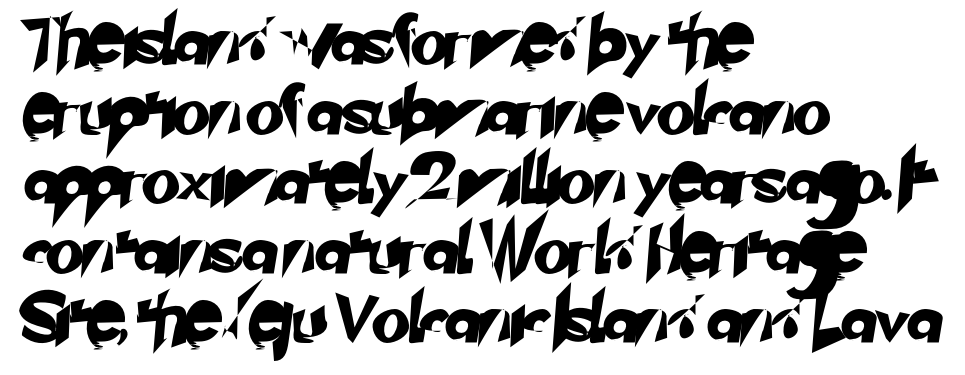
The image shows 49 px sans-serif type; set left-aligned, normal line spacing (1.42x), normal letter spacing, not underlined; low stroke contrast and a small x-height.
